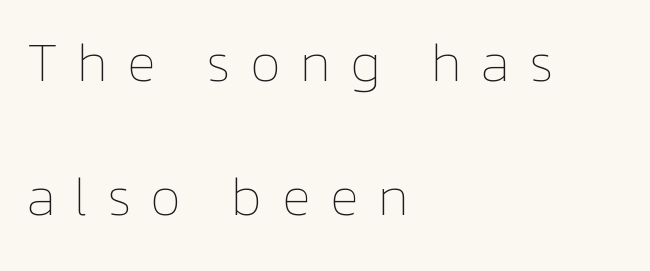
{"italic": "no", "bold": "no", "weight": "thin", "width": "normal", "stroke_contrast": "low", "x_height": "medium", "monospaced": "no", "underline": "no", "align": "left", "line_spacing": "loose", "line_spacing_ratio": 2.43, "letter_spacing": "wide", "letter_spacing_em": 0.34, "glyph_px": 55}
